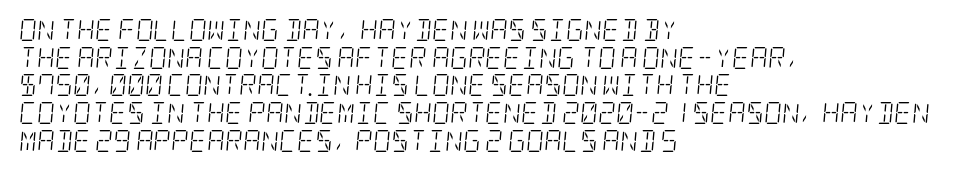
{"italic": "yes", "lean": "right", "slant_degrees": 5, "bold": "no", "underline": "no", "align": "left", "line_spacing": "normal", "line_spacing_ratio": 1.26, "letter_spacing": "normal", "letter_spacing_em": 0.0, "glyph_px": 22}
